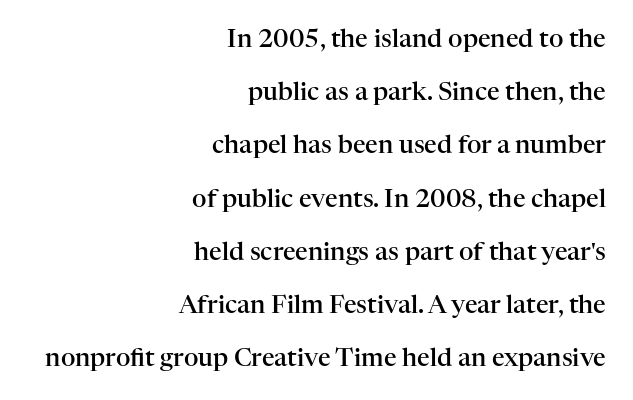
The typography opts for an upright posture over an oblique one. The glyphs are unaccompanied by any horizontal stroke below them. Honestly, the letter spacing is just normal — you wouldn't notice it. Heft: intermediate — a semibold.
